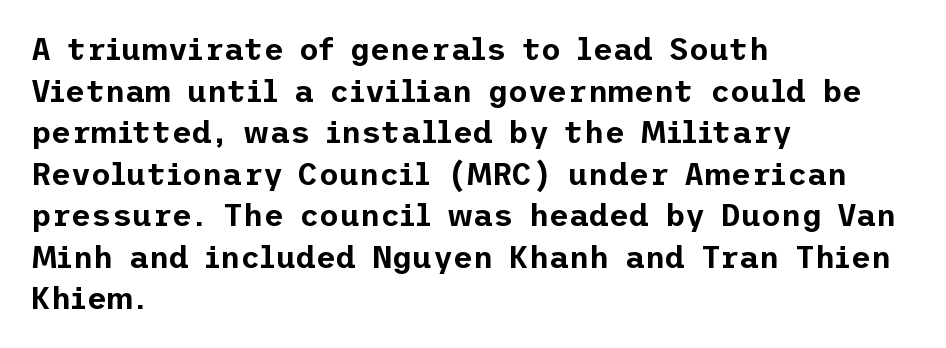
{"serif": "no", "italic": "no", "width": "normal", "stroke_contrast": "low", "x_height": "medium", "underline": "no", "align": "left", "line_spacing": "normal", "line_spacing_ratio": 1.34, "letter_spacing": "normal", "letter_spacing_em": 0.0, "glyph_px": 31}
